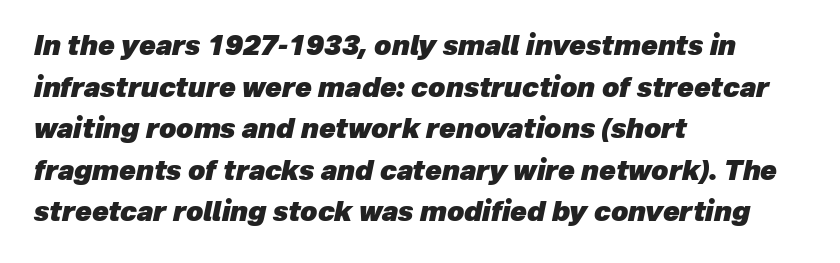
Students, this is bold: see how much ink each stroke carries. Is the type slanted? Yes — the strokes lean at a clear angle. Typeset ragged right — the left edge is the straight one. Rows of type keep a routine distance in the vertical direction. The passage shown is not underscored anywhere.
